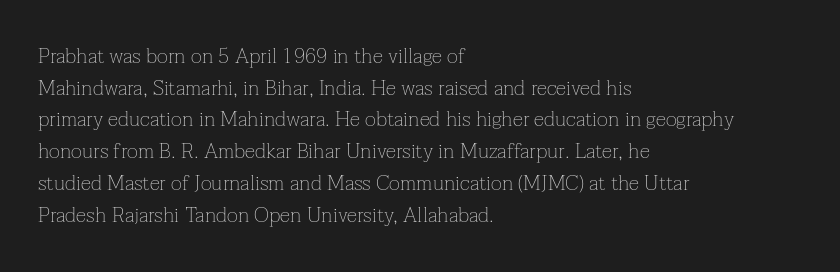
Q: Is the text bold? A: No.
Q: Is the text italic (slanted)? A: No, it is upright.
Q: Is the text underlined? A: No.
Q: How is the paragraph aligned? A: Left-aligned.
Q: Is the spacing between letters normal or unusually wide? A: Normal.
Q: Is the spacing between lines tight, normal or loose? A: Normal.
